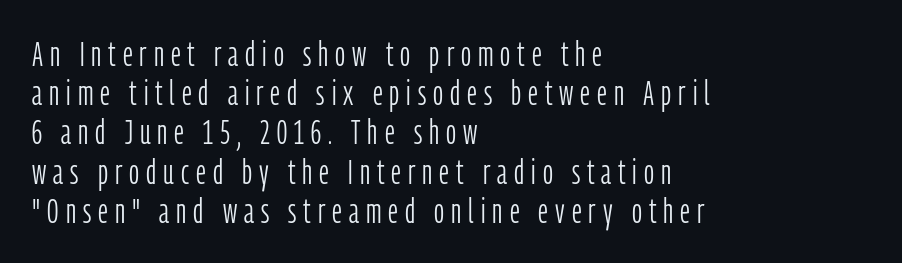
The image shows 35 px light, condensed sans-serif type, upright; set left-aligned, tight line spacing (1.12x), unusually wide letter spacing (+0.2 em), not underlined; low stroke contrast and a medium x-height.
